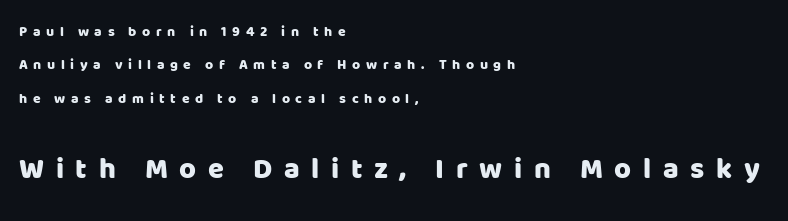
{"serif": "no", "italic": "no", "width": "normal", "stroke_contrast": "low", "x_height": "large", "monospaced": "no", "underline": "no", "align": "left", "line_spacing": "loose", "line_spacing_ratio": 2.39, "letter_spacing": "wide", "letter_spacing_em": 0.4, "larger_block": "second", "size_ratio": 2.07, "glyph_px": 29}
